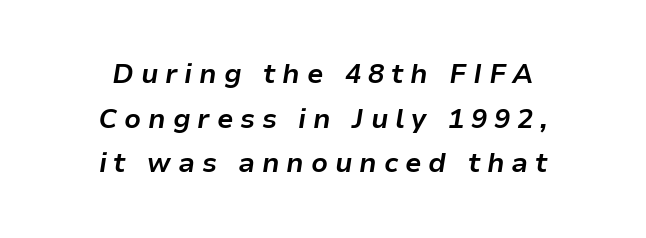
{"italic": "yes", "lean": "right", "slant_degrees": 9, "bold": "yes", "underline": "no", "align": "center", "line_spacing": "normal", "line_spacing_ratio": 1.65, "letter_spacing": "wide", "letter_spacing_em": 0.25, "glyph_px": 27}
